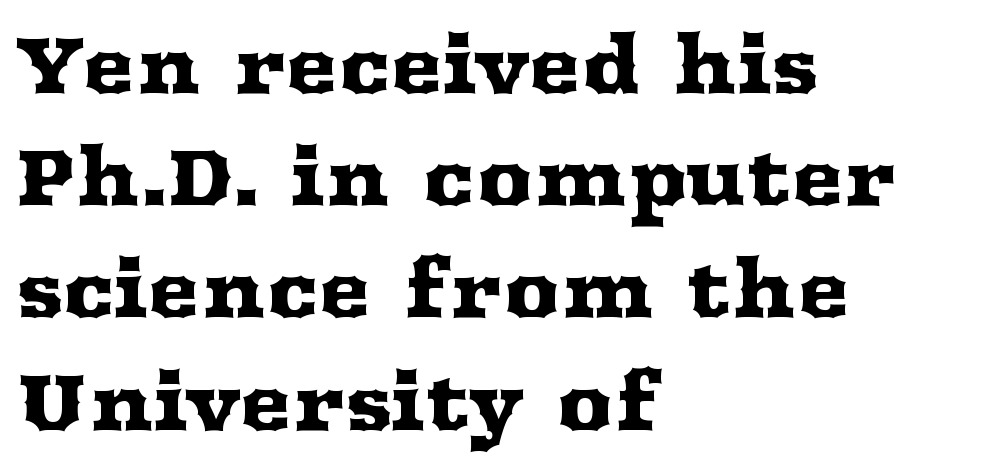
Posture: upright roman. The font family rendered here belongs to the serif group. Each letter keeps its own natural width here, so spacing adapts to shape. Clear beneath every line of the passage.
